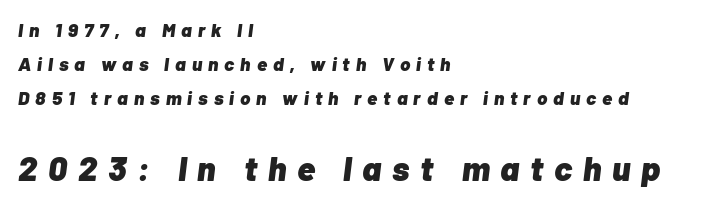
Q: Is the text bold? A: Yes.
Q: Is the text italic (slanted)? A: Yes, it leans right by about 7 degrees.
Q: Is the text underlined? A: No.
Q: How is the paragraph aligned? A: Left-aligned.
Q: Is the spacing between letters normal or unusually wide? A: Unusually wide.
Q: Which block of text is set in a larger size, the first (top) or the second (bottom)? A: The second (bottom) one.
Q: Width (condensed, normal, or wide)? A: Normal.
Q: Stroke contrast? A: Low.
Q: x-height? A: Medium.
Q: Monospaced? A: No.
